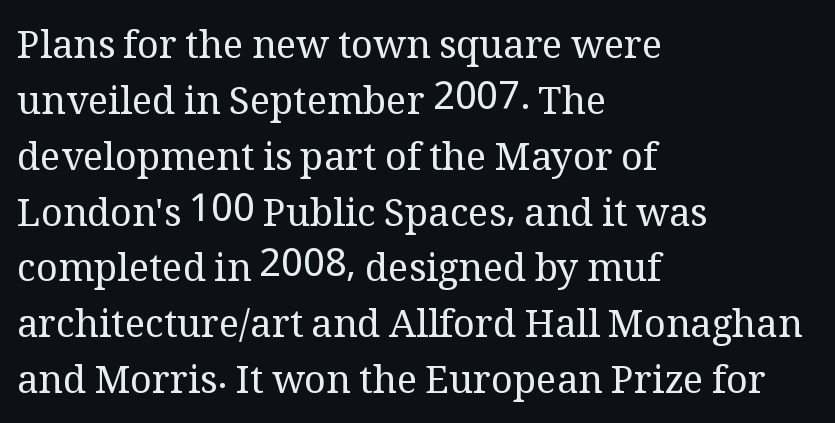
You can tell it's not italic because the verticals are truly vertical. You could call the tracking neutral — neither tight nor loose. The rendering uses natural spacing where letterforms have individual widths. Leading: standard.
